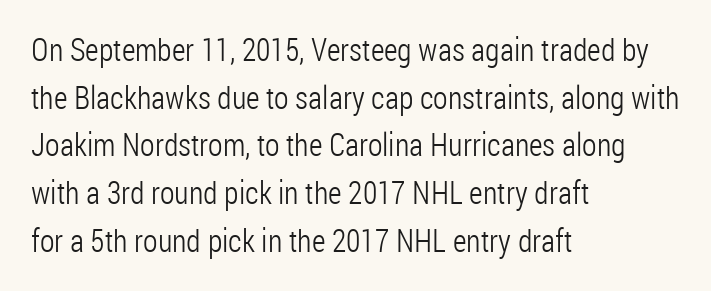
The rendering uses natural spacing where letterforms have individual widths. I'd call this a sans setting — the letters go barefoot. The lettering holds an erect, upright posture throughout. The typeface has the unassuming heft of standard copy or less.
